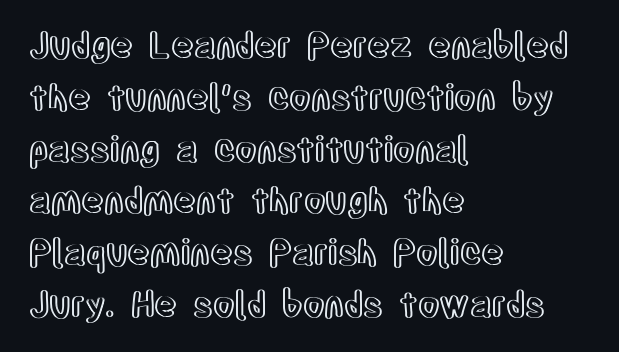
The strip under each line holds only bare page. Do the letters lean? They stand straight. Students, observe: this is what conventionally led text looks like. The typesetter chose a ragged-right arrangement here.
